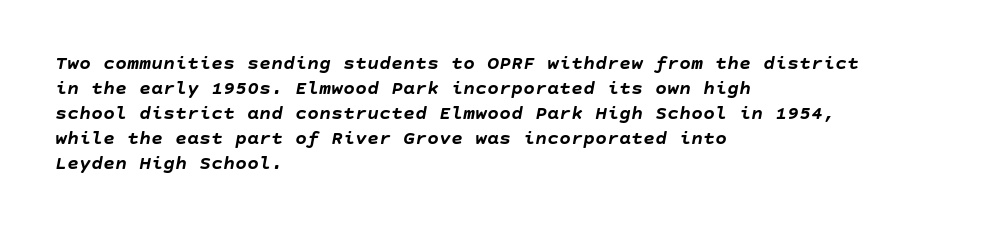
The image shows 20 px bold type, italic (leaning right); set left-aligned, normal line spacing (1.25x), normal letter spacing, not underlined.
